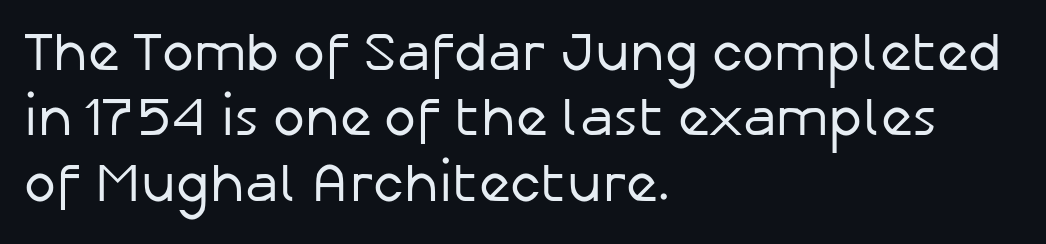
The image shows 54 px regular-weight sans-serif type, upright; set left-aligned, line spacing 1.21x, normal letter spacing, not underlined; low stroke contrast and a medium x-height.
